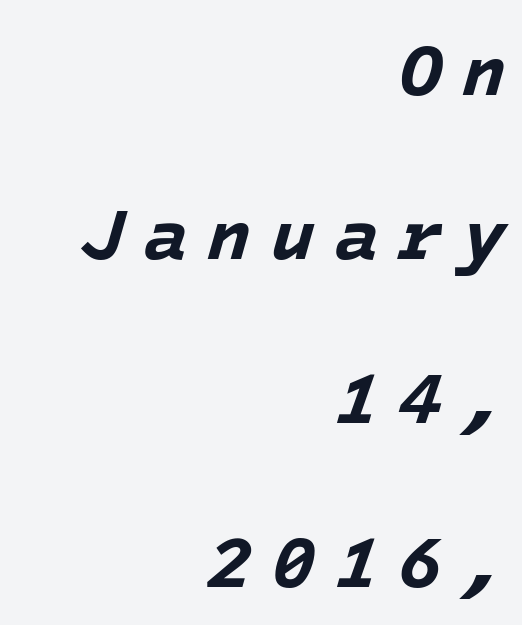
The image shows 72 px bold type, italic (leaning right); set right-aligned, loose line spacing (2.28x), unusually wide letter spacing (+0.27 em), not underlined; low stroke contrast and a medium x-height.
